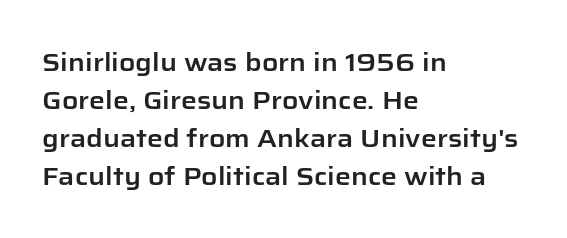
The image shows 25 px text type, upright; set left-aligned, normal line spacing (1.52x), normal letter spacing, not underlined.
